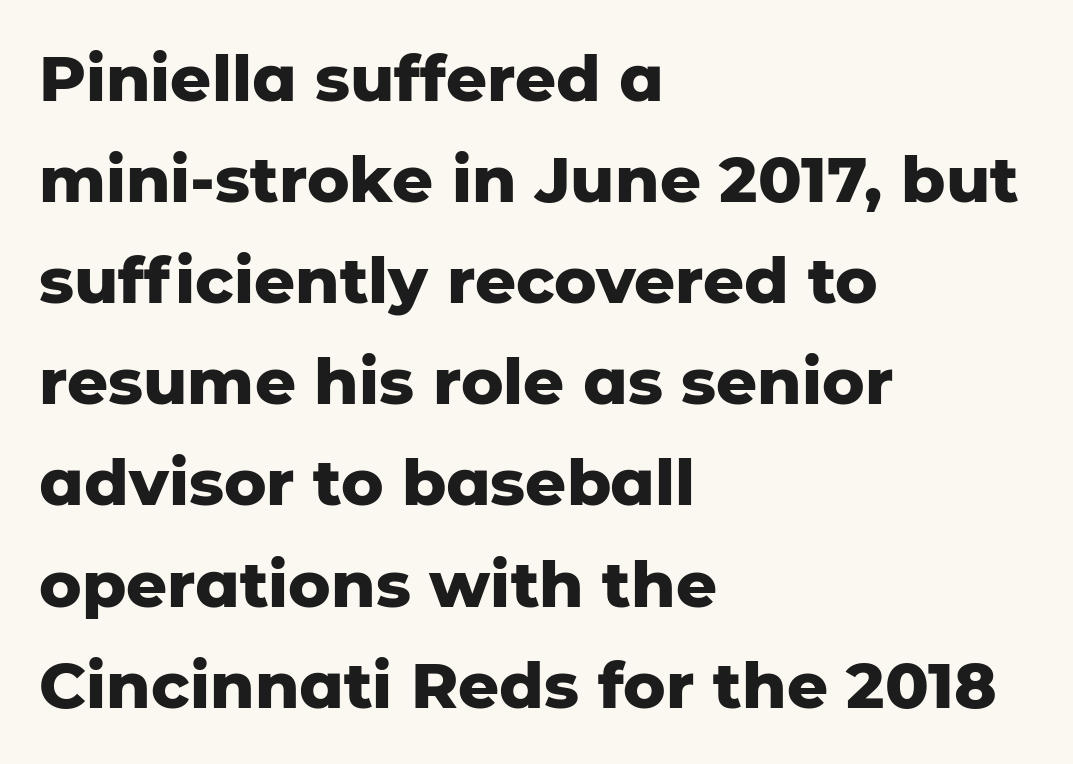
The image shows 64 px heavy sans-serif type, upright; set left-aligned, normal line spacing (1.58x), normal letter spacing, not underlined; low stroke contrast and a medium x-height.
